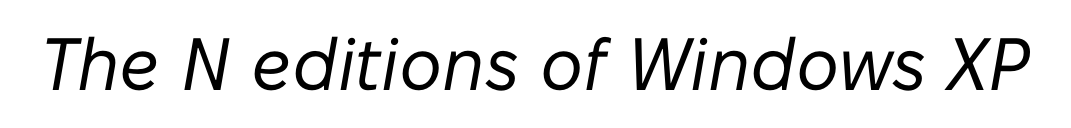
{"italic": "yes", "lean": "right", "slant_degrees": 10, "bold": "no", "weight": "regular", "width": "normal", "stroke_contrast": "low", "x_height": "medium", "monospaced": "no", "underline": "no", "letter_spacing": "normal", "letter_spacing_em": 0.0, "glyph_px": 74}
